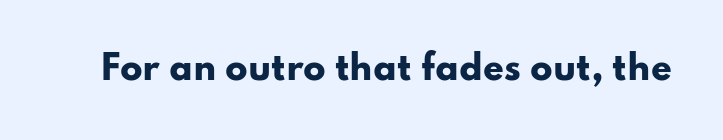
Q: Is the text bold? A: Yes.
Q: Is the text italic (slanted)? A: No, it is upright.
Q: Is the typeface a serif or a sans-serif typeface? A: Sans-serif.
Q: Is the text underlined? A: No.
Q: Is the spacing between letters normal or unusually wide? A: Normal.
Q: Width (condensed, normal, or wide)? A: Wide.
Q: Stroke contrast? A: Low.
Q: x-height? A: Small.
Q: Monospaced? A: No.
